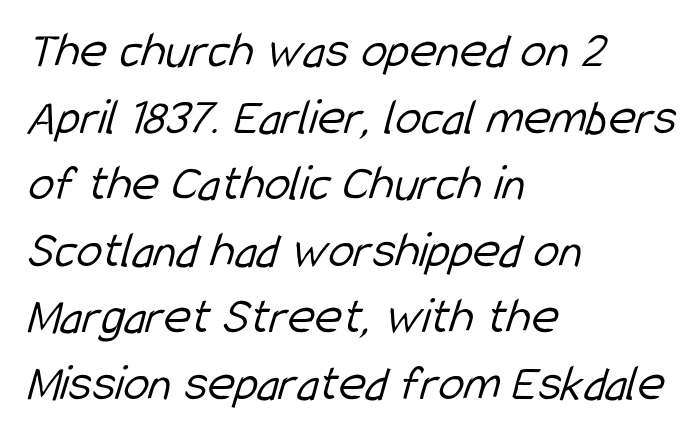
Q: Is the text bold? A: No.
Q: Is the typeface a serif or a sans-serif typeface? A: Sans-serif.
Q: Is the text underlined? A: No.
Q: How is the paragraph aligned? A: Left-aligned.
Q: Is the spacing between letters normal or unusually wide? A: Normal.
Q: Is the spacing between lines tight, normal or loose? A: Normal.
Q: Width (condensed, normal, or wide)? A: Condensed.
Q: Stroke contrast? A: Low.
Q: x-height? A: Medium.
Q: Monospaced? A: No.
